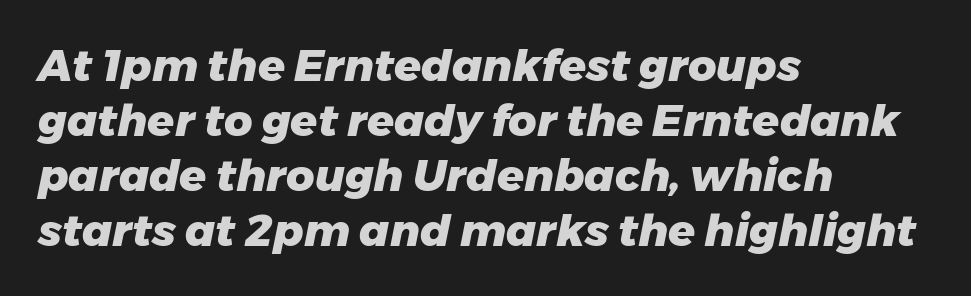
Q: Is the text bold? A: Yes.
Q: Is the text italic (slanted)? A: Yes, it leans right by about 11 degrees.
Q: Is the text underlined? A: No.
Q: How is the paragraph aligned? A: Left-aligned.
Q: Is the spacing between letters normal or unusually wide? A: Normal.
Q: Is the spacing between lines tight, normal or loose? A: Normal.
Q: Width (condensed, normal, or wide)? A: Normal.
Q: Stroke contrast? A: Low.
Q: x-height? A: Medium.
Q: Monospaced? A: No.
